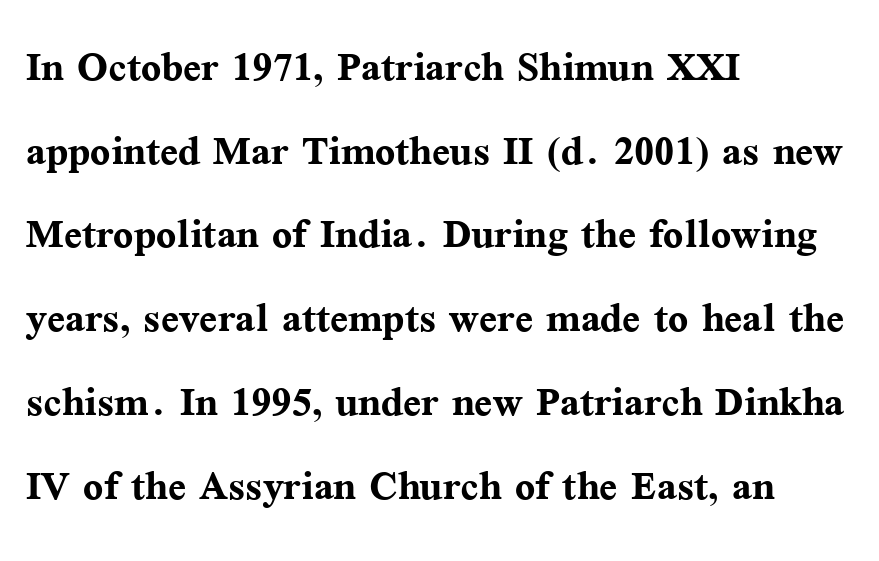
The space between consecutive lines is moderate. Compared with typical body copy, the letter spacing here is the same. A serif font was chosen for this passage. Think of a printed novel: that variable character pitch is what you see here.
